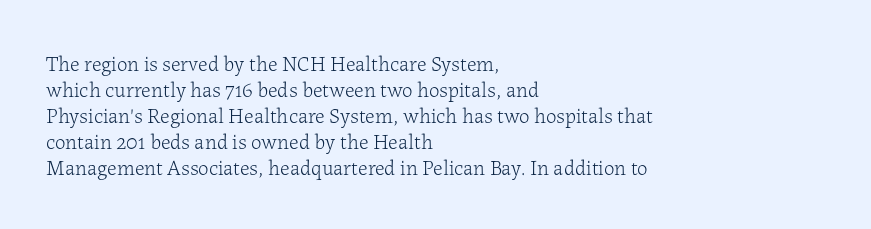
Q: Is the text bold? A: No.
Q: Is the text italic (slanted)? A: No, it is upright.
Q: Is the text underlined? A: No.
Q: How is the paragraph aligned? A: Left-aligned.
Q: Is the spacing between letters normal or unusually wide? A: Normal.
